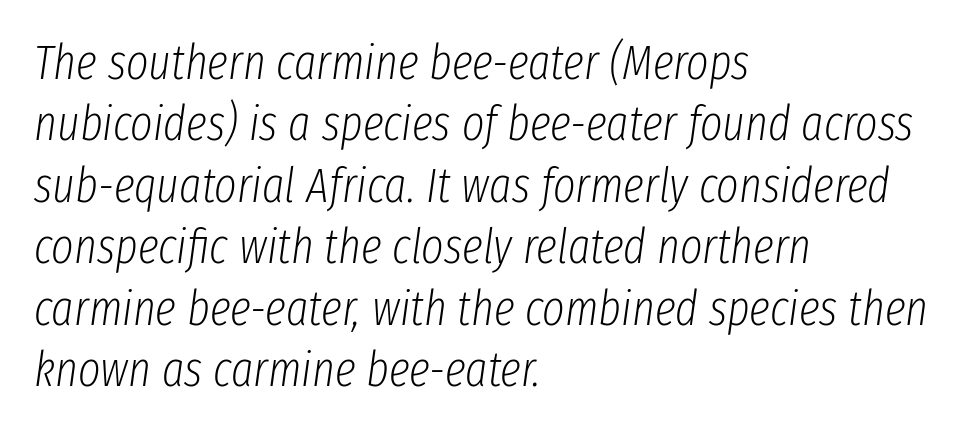
{"italic": "yes", "lean": "right", "slant_degrees": 8, "bold": "no", "weight": "light", "width": "condensed", "stroke_contrast": "low", "x_height": "medium", "monospaced": "no", "underline": "no", "align": "left", "line_spacing": "normal", "line_spacing_ratio": 1.28, "letter_spacing": "normal", "letter_spacing_em": 0.0, "glyph_px": 48}
